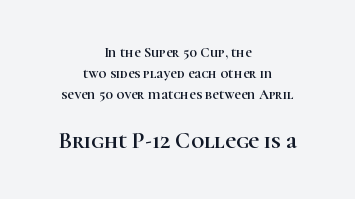
Leading: standard. The passage shown has conventional tracking throughout. Unlike italic type, these characters show no tilt at all. Casual observation: everything's sitting right in the middle.
